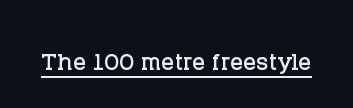
{"serif": "yes", "italic": "no", "width": "normal", "stroke_contrast": "low", "x_height": "large", "monospaced": "no", "underline": "yes", "letter_spacing": "normal", "letter_spacing_em": 0.0, "glyph_px": 32}
